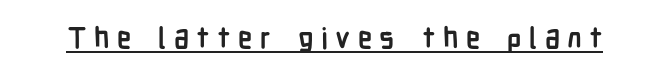
The image shows 29 px semibold, condensed sans-serif type, upright; set unusually wide letter spacing (+0.25 em), underlined; low stroke contrast and a medium x-height.
